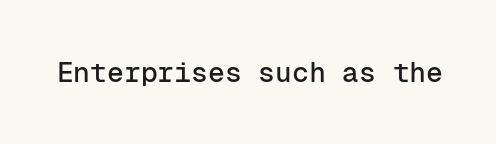
The image shows 28 px sans-serif type, upright, monospaced; set normal letter spacing, not underlined; low stroke contrast and a medium x-height.
